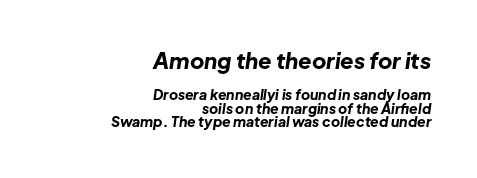
{"italic": "yes", "lean": "right", "slant_degrees": 8, "bold": "yes", "underline": "no", "align": "right", "line_spacing": "tight", "line_spacing_ratio": 0.97, "letter_spacing": "normal", "letter_spacing_em": 0.0, "larger_block": "first", "size_ratio": 1.57, "glyph_px": 22}
